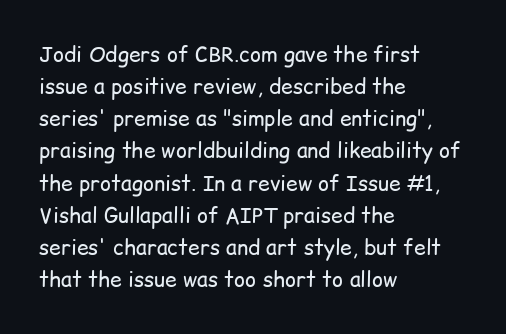
{"italic": "no", "bold": "no", "underline": "no", "align": "left", "line_spacing": "normal", "line_spacing_ratio": 1.53, "letter_spacing": "normal", "letter_spacing_em": 0.0, "glyph_px": 21}
